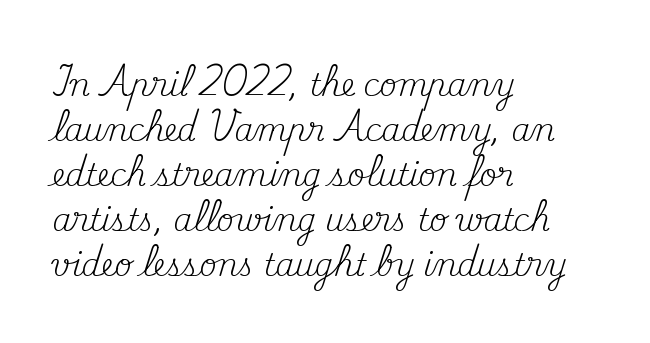
The image shows 30 px regular-weight serif type; set left-aligned, normal line spacing (1.5x), normal letter spacing, not underlined; medium stroke contrast and a small x-height.
